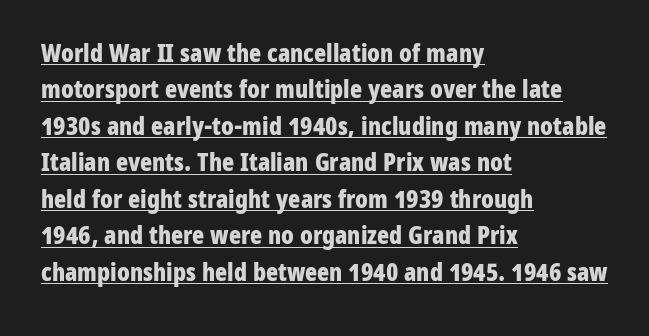
The image shows 25 px bold type, upright; set left-aligned, normal line spacing (1.46x), normal letter spacing, underlined.
